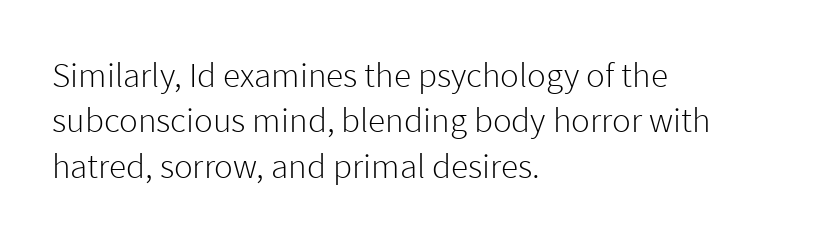
Q: Is the text bold? A: No.
Q: Is the text italic (slanted)? A: No, it is upright.
Q: Is the typeface a serif or a sans-serif typeface? A: Sans-serif.
Q: Is the text underlined? A: No.
Q: How is the paragraph aligned? A: Left-aligned.
Q: Is the spacing between letters normal or unusually wide? A: Normal.
Q: Is the spacing between lines tight, normal or loose? A: Normal.
Q: Width (condensed, normal, or wide)? A: Normal.
Q: Stroke contrast? A: Low.
Q: x-height? A: Medium.
Q: Monospaced? A: No.
